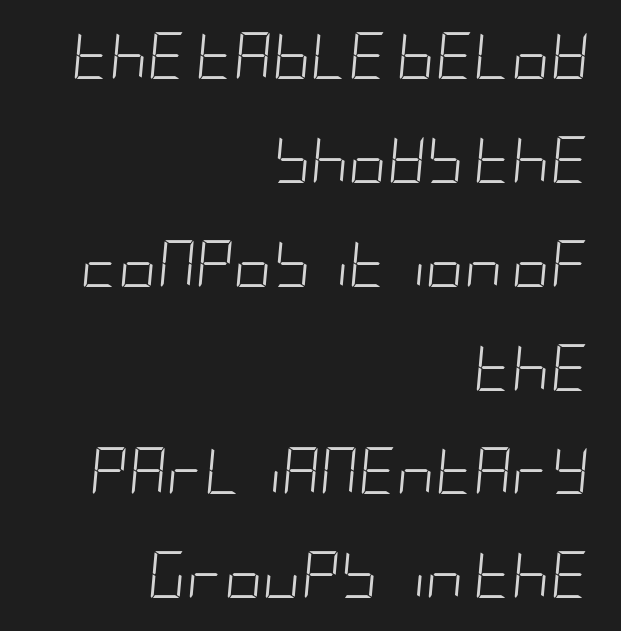
{"italic": "yes", "lean": "right", "slant_degrees": 5, "bold": "no", "weight": "light", "width": "condensed", "stroke_contrast": "low", "x_height": "large", "underline": "no", "align": "right", "line_spacing": "loose", "line_spacing_ratio": 2.21, "letter_spacing": "normal", "letter_spacing_em": 0.0, "glyph_px": 47}
